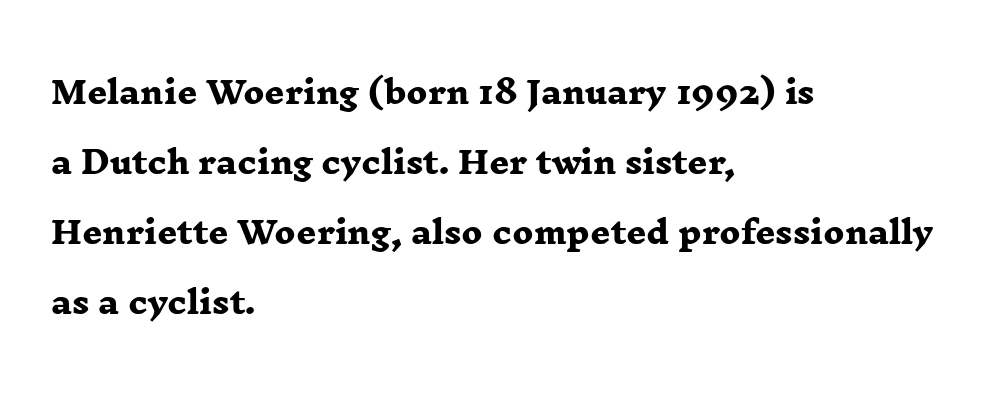
{"serif": "yes", "bold": "yes", "weight": "heavy", "width": "wide", "stroke_contrast": "low", "x_height": "medium", "monospaced": "no", "underline": "no", "align": "left", "line_spacing": "loose", "line_spacing_ratio": 2.26, "letter_spacing": "normal", "letter_spacing_em": 0.0, "glyph_px": 31}
